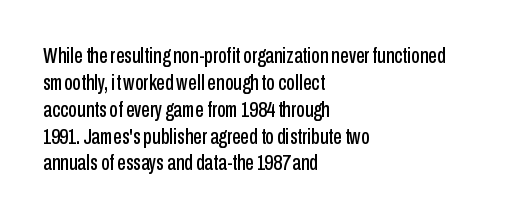
The image shows 22 px text type, upright; set left-aligned, line spacing 1.22x, normal letter spacing, not underlined.
